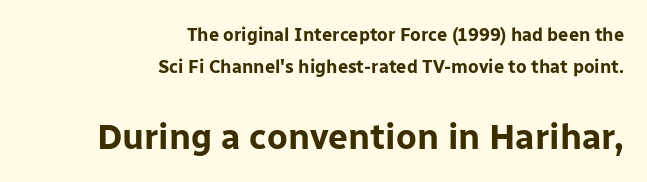
The image shows 35 px bold sans-serif type, upright; set right-aligned, line spacing 1.79x, normal letter spacing, not underlined; the second (bottom) block is 1.94x larger; low stroke contrast and a medium x-height.
